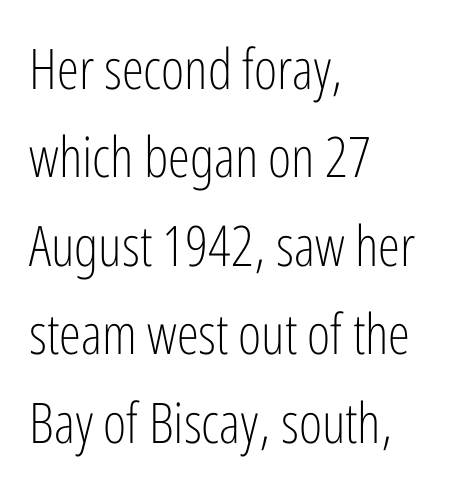
Q: Is the text bold? A: No.
Q: Is the text italic (slanted)? A: No, it is upright.
Q: Is the typeface a serif or a sans-serif typeface? A: Sans-serif.
Q: Is the text underlined? A: No.
Q: How is the paragraph aligned? A: Left-aligned.
Q: Is the spacing between letters normal or unusually wide? A: Normal.
Q: Is the spacing between lines tight, normal or loose? A: Normal.
Q: Width (condensed, normal, or wide)? A: Condensed.
Q: Stroke contrast? A: Low.
Q: x-height? A: Medium.
Q: Monospaced? A: No.
